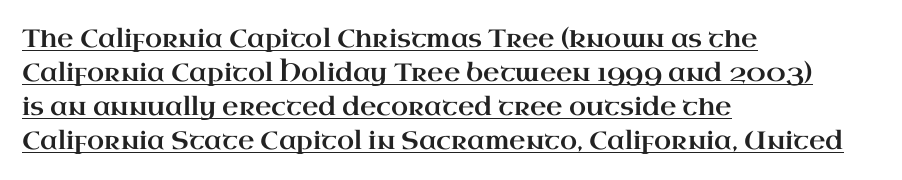
The image shows 25 px text type, upright; set left-aligned, normal line spacing (1.36x), normal letter spacing, underlined.
